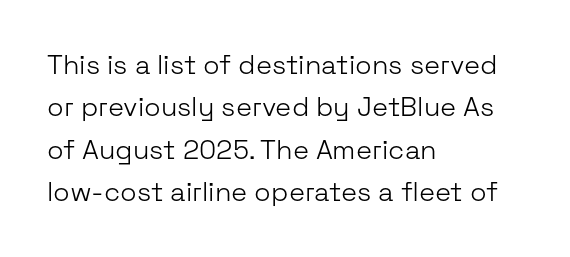
The image shows 27 px text type, upright; set left-aligned, normal line spacing (1.57x), normal letter spacing, not underlined.
